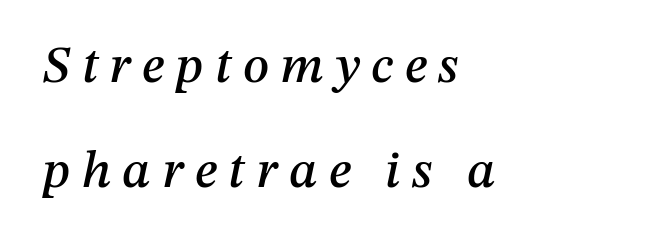
The lines are quadded left. Letter spacing: wide. Is this a fixed-width face? No — the glyphs have proportional, varying widths. This sample trades compactness for vertical openness between lines.
